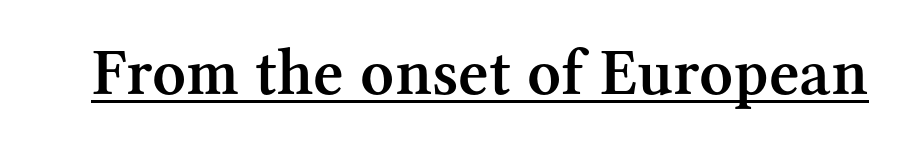
The letterforms sit shoulder to shoulder at normal distance. This is underlined copy, the kind a proofreader might mark for attention. Notice the strokes are somewhat thickened but not fully heavy: this is a semibold. Is this a fixed-width face? No — the glyphs have proportional, varying widths. Unlike italic type, these characters show no tilt at all. Serifs: yes, visible at the terminals of the letterforms.
